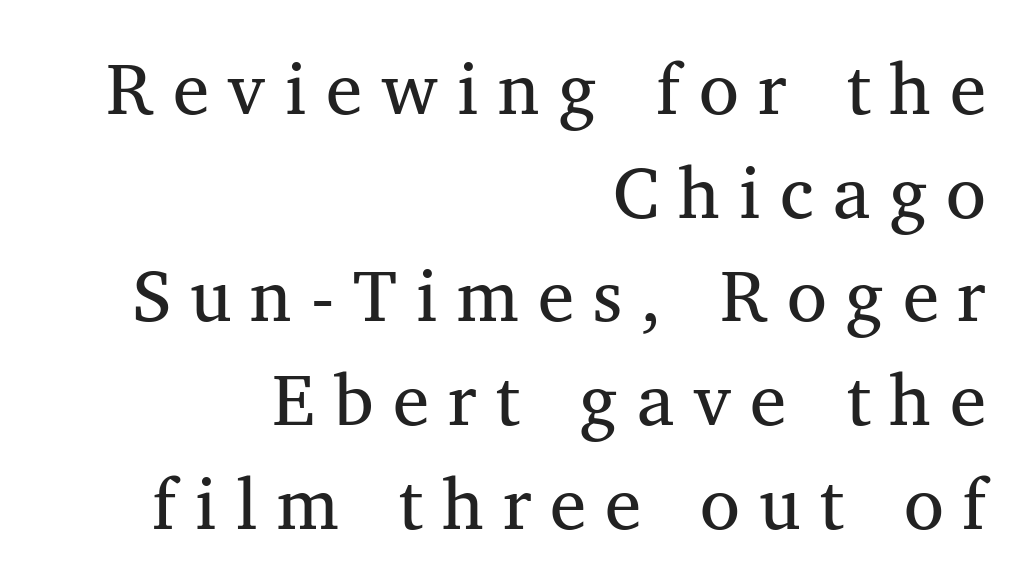
Q: Is the text bold? A: No.
Q: Is the text italic (slanted)? A: No, it is upright.
Q: Is the typeface a serif or a sans-serif typeface? A: Serif.
Q: Is the text underlined? A: No.
Q: How is the paragraph aligned? A: Right-aligned.
Q: Is the spacing between letters normal or unusually wide? A: Unusually wide.
Q: Is the spacing between lines tight, normal or loose? A: Normal.
Q: Width (condensed, normal, or wide)? A: Normal.
Q: Stroke contrast? A: Medium.
Q: x-height? A: Medium.
Q: Monospaced? A: No.
